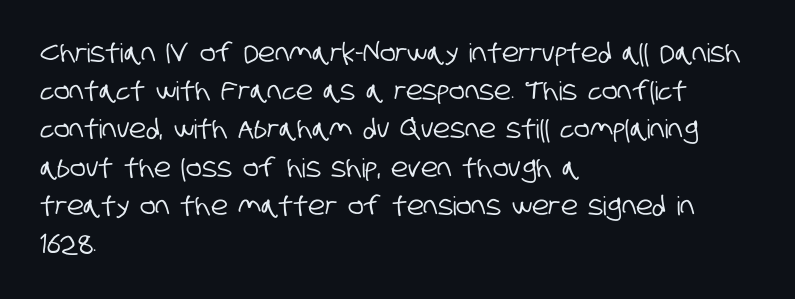
{"underline": "no", "align": "left", "line_spacing": "normal", "line_spacing_ratio": 1.47, "letter_spacing": "normal", "letter_spacing_em": 0.0, "glyph_px": 26}
